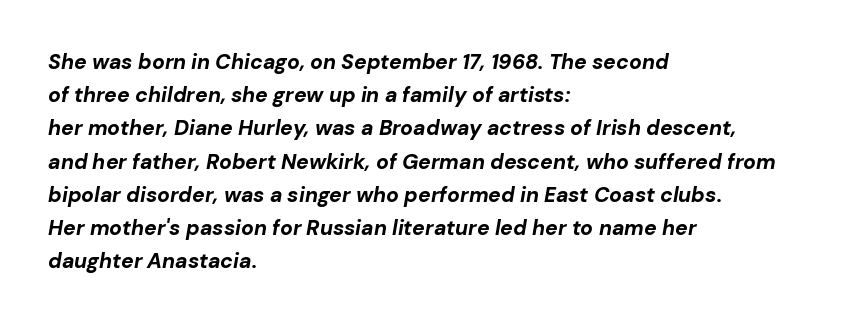
{"italic": "yes", "lean": "right", "slant_degrees": 10, "bold": "yes", "underline": "no", "align": "left", "line_spacing": "normal", "line_spacing_ratio": 1.58, "letter_spacing": "normal", "letter_spacing_em": 0.0, "glyph_px": 21}
